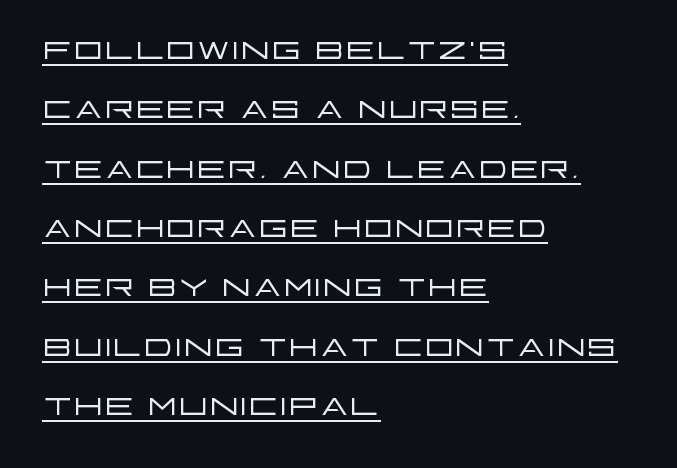
{"serif": "no", "italic": "no", "bold": "no", "weight": "light", "width": "wide", "stroke_contrast": "low", "x_height": "large", "monospaced": "no", "underline": "yes", "align": "left", "line_spacing": "normal", "line_spacing_ratio": 1.29, "letter_spacing": "normal", "letter_spacing_em": 0.0, "glyph_px": 46}
